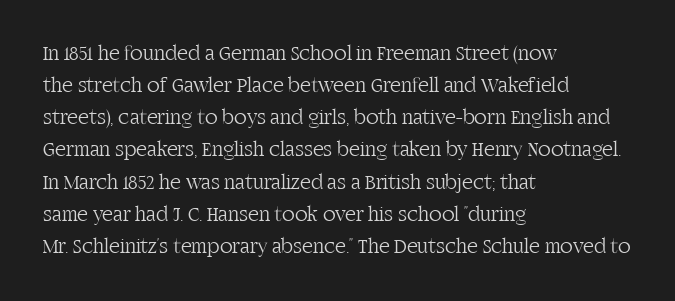
Is the block centered? No — it sits flush against the left margin. Honestly, the row spacing looks completely unremarkable. Check under the words: just untouched page. Ascenders rise straight up at ninety degrees. Nobody touched the tracking dial on this one.
